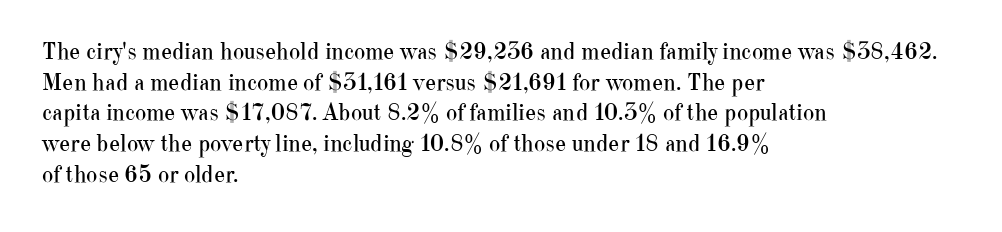
{"italic": "no", "bold": "no", "underline": "no", "align": "left", "line_spacing": "normal", "line_spacing_ratio": 1.28, "letter_spacing": "normal", "letter_spacing_em": 0.0, "glyph_px": 24}
